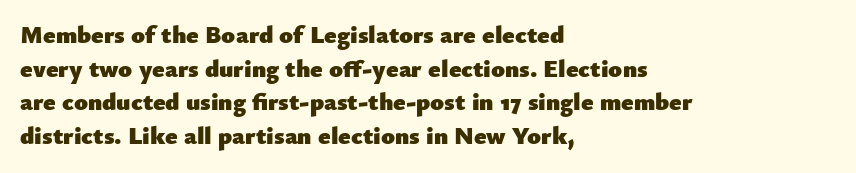
Q: Is the text bold? A: Yes.
Q: Is the text italic (slanted)? A: No, it is upright.
Q: Is the text underlined? A: No.
Q: How is the paragraph aligned? A: Left-aligned.
Q: Is the spacing between letters normal or unusually wide? A: Normal.
Q: Is the spacing between lines tight, normal or loose? A: Normal.
